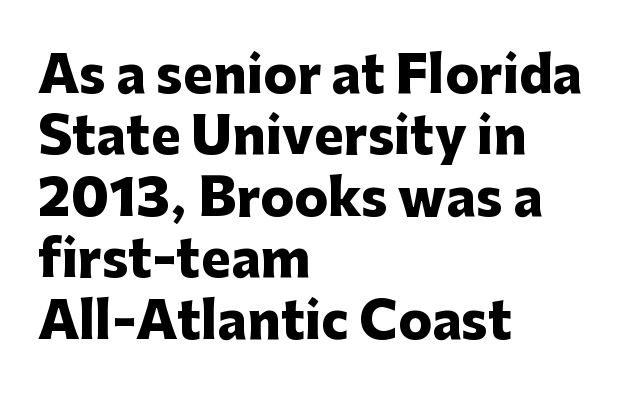
{"serif": "no", "italic": "no", "bold": "yes", "weight": "heavy", "width": "normal", "stroke_contrast": "low", "x_height": "medium", "monospaced": "no", "underline": "no", "align": "left", "line_spacing_ratio": 1.23, "letter_spacing": "normal", "letter_spacing_em": 0.0, "glyph_px": 50}
